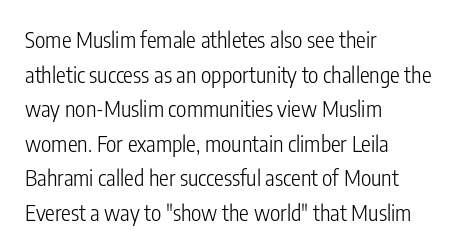
Which margin do the lines hug? The left one — the right edge is uneven. This is roman type, the default non-slanted kind. Summary of vertical rhythm: regular, with standard interline spacing. These glyphs show unthickened strokes, regular width or finer. The rendering keeps characters at their native spacing. The gap between lines stays unmarked.
